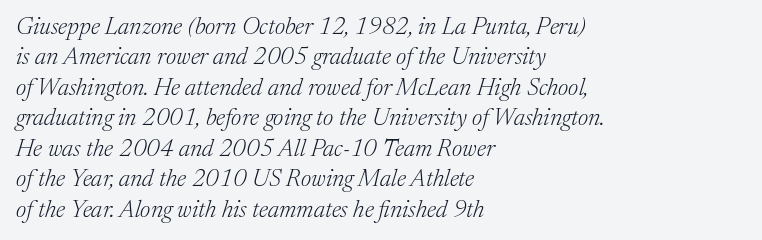
{"italic": "yes", "lean": "right", "slant_degrees": 17, "bold": "no", "underline": "no", "align": "left", "line_spacing": "normal", "line_spacing_ratio": 1.27, "letter_spacing": "normal", "letter_spacing_em": 0.0, "glyph_px": 24}
